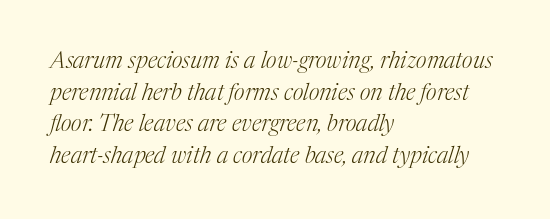
The image shows 23 px text type, italic (leaning right); set left-aligned, normal line spacing (1.37x), normal letter spacing, not underlined.
